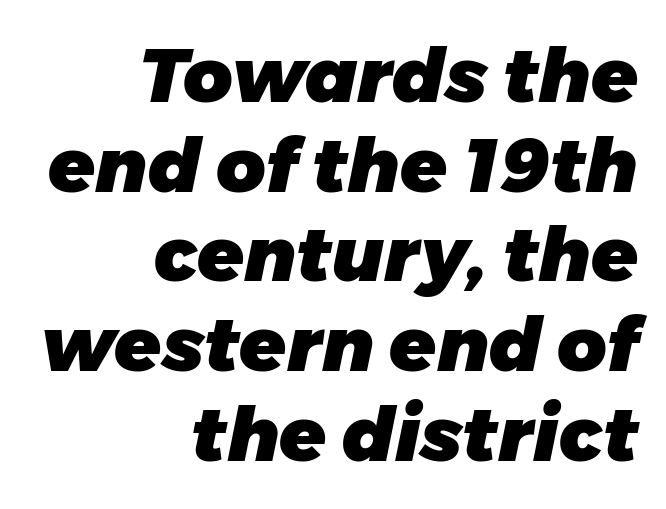
Q: Is the text bold? A: Yes.
Q: Is the text italic (slanted)? A: Yes, it leans right by about 11 degrees.
Q: Is the text underlined? A: No.
Q: How is the paragraph aligned? A: Right-aligned.
Q: Is the spacing between letters normal or unusually wide? A: Normal.
Q: Width (condensed, normal, or wide)? A: Normal.
Q: Stroke contrast? A: Low.
Q: x-height? A: Medium.
Q: Monospaced? A: No.
